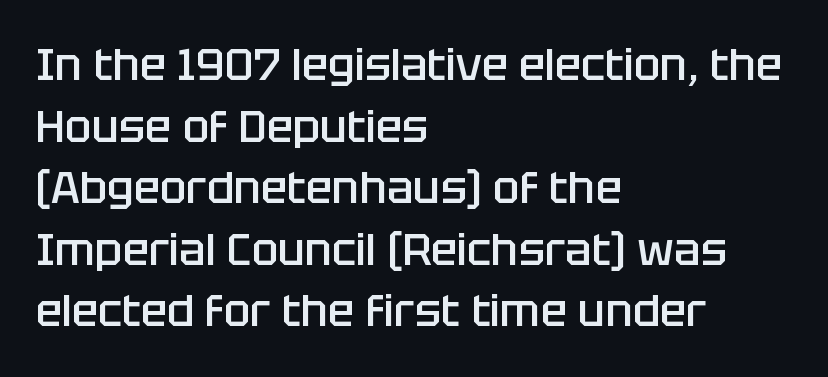
Q: Is the text bold? A: Semi-bold.
Q: Is the text italic (slanted)? A: No, it is upright.
Q: Is the typeface a serif or a sans-serif typeface? A: Sans-serif.
Q: Is the text underlined? A: No.
Q: How is the paragraph aligned? A: Left-aligned.
Q: Is the spacing between letters normal or unusually wide? A: Normal.
Q: Is the spacing between lines tight, normal or loose? A: Normal.
Q: Width (condensed, normal, or wide)? A: Normal.
Q: Stroke contrast? A: Low.
Q: x-height? A: Large.
Q: Monospaced? A: No.
